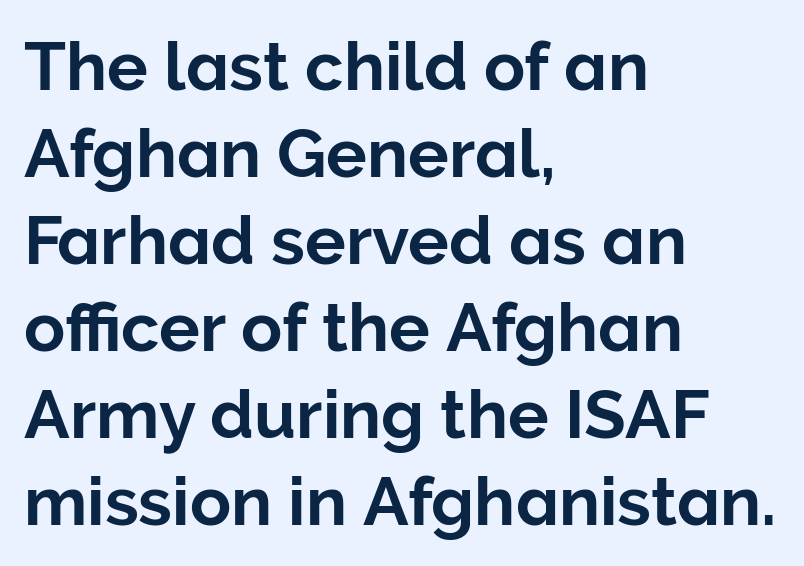
Q: Is the text italic (slanted)? A: No, it is upright.
Q: Is the typeface a serif or a sans-serif typeface? A: Sans-serif.
Q: Is the text underlined? A: No.
Q: How is the paragraph aligned? A: Left-aligned.
Q: Is the spacing between letters normal or unusually wide? A: Normal.
Q: Is the spacing between lines tight, normal or loose? A: Normal.
Q: Width (condensed, normal, or wide)? A: Normal.
Q: Stroke contrast? A: Low.
Q: x-height? A: Medium.
Q: Monospaced? A: No.
